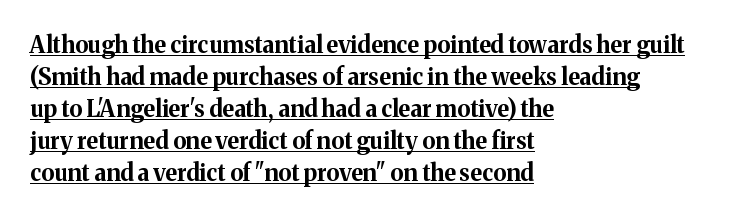
Emphasis by weight is at full strength: bold. Layout note: lines flush left. Students, note that the glyphs here touch the page at normal intervals. The letters stand straight up with perfectly vertical stems. In designer terms, the underline attribute is active on this setting. Successive baselines arrive at the customary interval.
